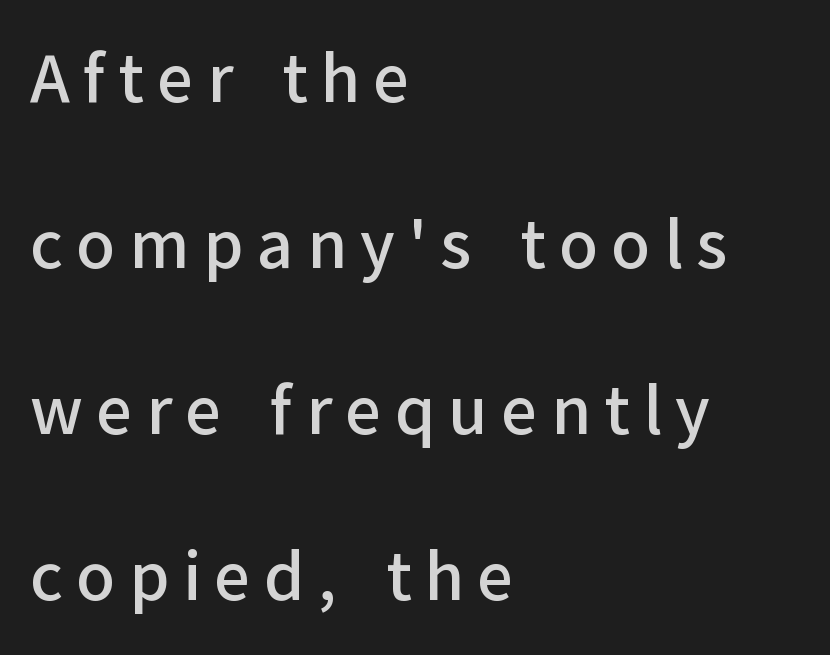
The image shows 70 px sans-serif type, upright; set left-aligned, loose line spacing (2.37x), not underlined; low stroke contrast and a medium x-height.
